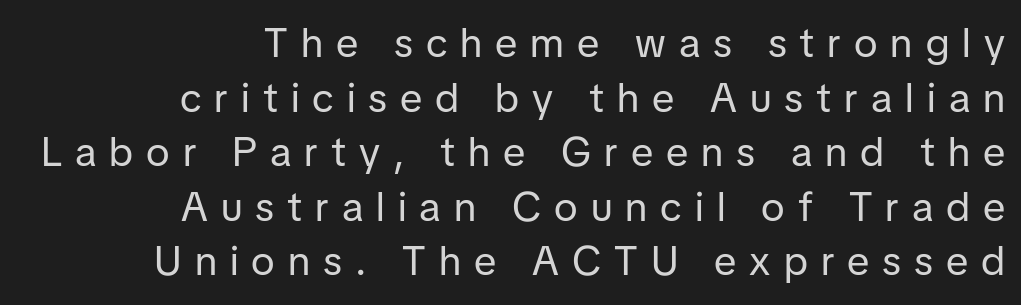
Glance below the letters and you will spot only blank space. Compared with typical paragraphs, the rows here are spaced about the same. The characters are drawn with everyday or finer stroke widths. You can tell it's not italic because the verticals are truly vertical. Is the letter spacing exaggerated? Yes — the characters are pushed far apart.
